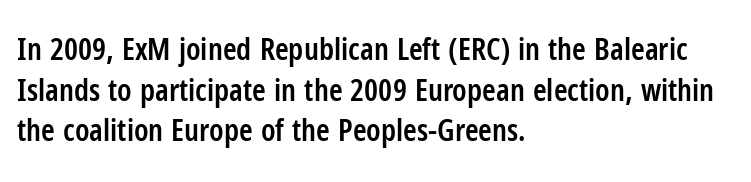
This sample uses plain, unmodified letter spacing. Rows of type keep a routine distance in the vertical direction. The face used here is proportionally spaced, like ordinary book or web type. Visually the block forms a straight wall on the left and a jagged coastline on the right.
